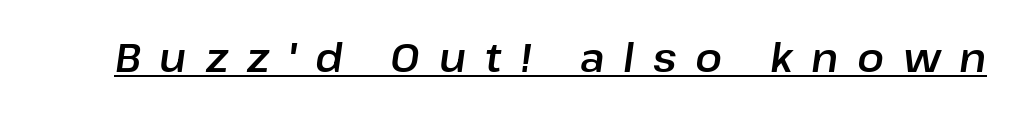
The image shows 40 px text type, italic (leaning right); set unusually wide letter spacing (+0.47 em), underlined; low stroke contrast and a medium x-height.
